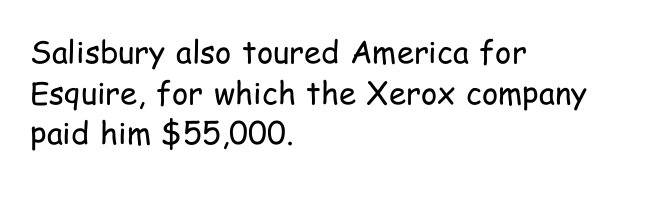
Q: Is the text bold? A: No.
Q: Is the text italic (slanted)? A: No, it is upright.
Q: Is the typeface a serif or a sans-serif typeface? A: Sans-serif.
Q: Is the text underlined? A: No.
Q: How is the paragraph aligned? A: Left-aligned.
Q: Is the spacing between letters normal or unusually wide? A: Normal.
Q: Is the spacing between lines tight, normal or loose? A: Normal.
Q: Width (condensed, normal, or wide)? A: Condensed.
Q: Stroke contrast? A: Low.
Q: x-height? A: Medium.
Q: Monospaced? A: No.
